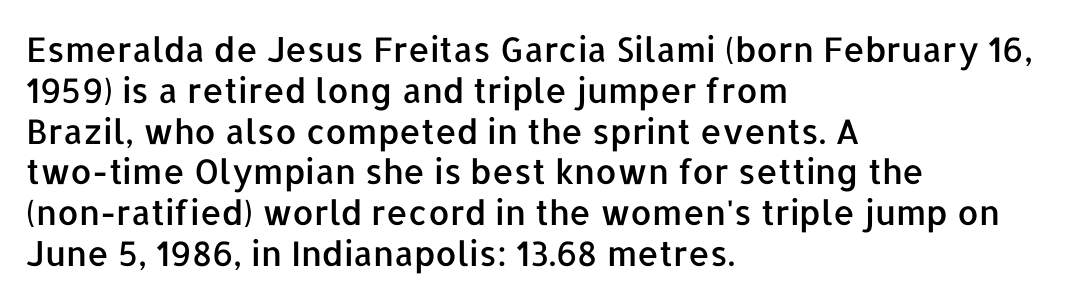
Q: Is the text italic (slanted)? A: No, it is upright.
Q: Is the typeface a serif or a sans-serif typeface? A: Sans-serif.
Q: Is the text underlined? A: No.
Q: How is the paragraph aligned? A: Left-aligned.
Q: Is the spacing between letters normal or unusually wide? A: Normal.
Q: Width (condensed, normal, or wide)? A: Normal.
Q: Stroke contrast? A: Low.
Q: x-height? A: Medium.
Q: Monospaced? A: No.
